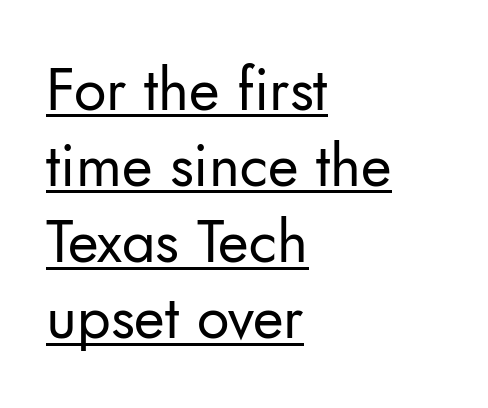
Q: Is the text bold? A: No.
Q: Is the text italic (slanted)? A: No, it is upright.
Q: Is the typeface a serif or a sans-serif typeface? A: Sans-serif.
Q: Is the text underlined? A: Yes.
Q: How is the paragraph aligned? A: Left-aligned.
Q: Is the spacing between letters normal or unusually wide? A: Normal.
Q: Is the spacing between lines tight, normal or loose? A: Normal.
Q: Width (condensed, normal, or wide)? A: Normal.
Q: Stroke contrast? A: Low.
Q: x-height? A: Small.
Q: Monospaced? A: No.
